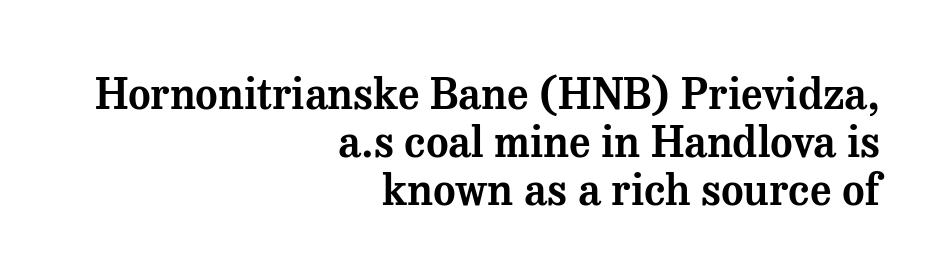
Q: Is the text italic (slanted)? A: No, it is upright.
Q: Is the typeface a serif or a sans-serif typeface? A: Serif.
Q: Is the text underlined? A: No.
Q: How is the paragraph aligned? A: Right-aligned.
Q: Is the spacing between letters normal or unusually wide? A: Normal.
Q: Is the spacing between lines tight, normal or loose? A: Tight.
Q: Width (condensed, normal, or wide)? A: Normal.
Q: Stroke contrast? A: Medium.
Q: x-height? A: Medium.
Q: Monospaced? A: No.
